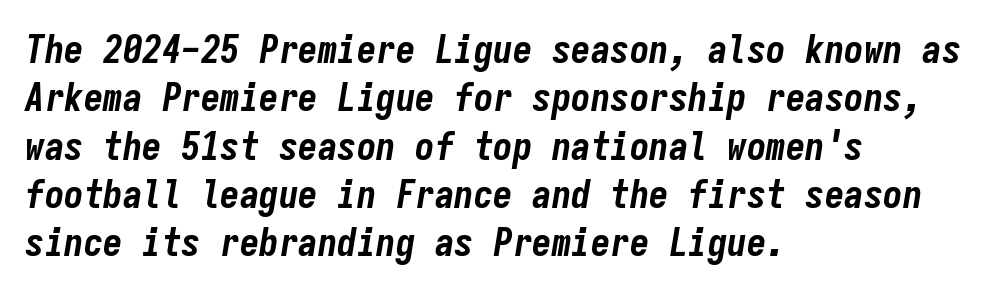
Q: Is the text bold? A: Yes.
Q: Is the text italic (slanted)? A: Yes, it leans right by about 9 degrees.
Q: Is the text underlined? A: No.
Q: How is the paragraph aligned? A: Left-aligned.
Q: Is the spacing between letters normal or unusually wide? A: Normal.
Q: Width (condensed, normal, or wide)? A: Condensed.
Q: Stroke contrast? A: Low.
Q: x-height? A: Medium.
Q: Monospaced? A: Yes.
